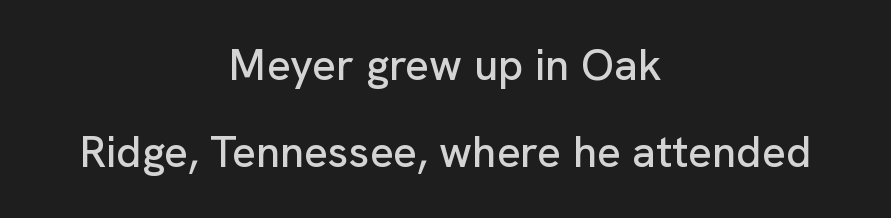
Upright lettering throughout. Vertically, the passage feels expansive, rows floating well apart. Does extra space separate the letters? No, they use regular spacing. Just letters on the line, the space beneath them empty. Notice how the passage keeps no hard edge, just a central spine. The passage shown is typed in a proportional face where columns would drift.
